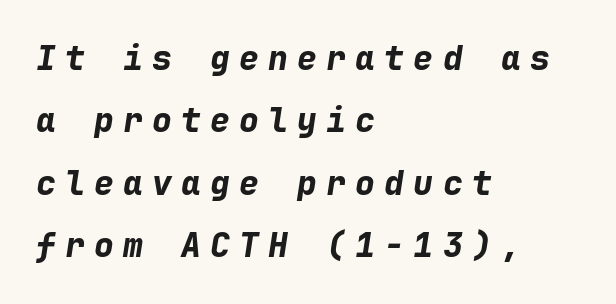
Q: Is the text bold? A: Yes.
Q: Is the text italic (slanted)? A: Yes, it leans right by about 9 degrees.
Q: Is the text underlined? A: No.
Q: How is the paragraph aligned? A: Left-aligned.
Q: Is the spacing between letters normal or unusually wide? A: Unusually wide.
Q: Width (condensed, normal, or wide)? A: Normal.
Q: Stroke contrast? A: Low.
Q: x-height? A: Medium.
Q: Monospaced? A: Yes.
